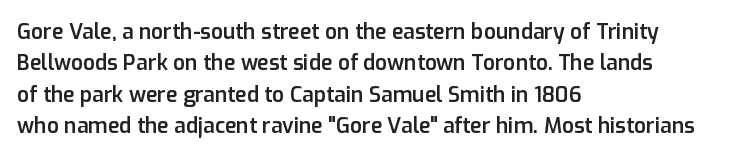
The glyphs have the mass of a demibold cut, below bold. The compositor pushed each line to the left boundary. The passage shown is not underscored anywhere. Caption: standard tracking, unaltered. Reading down the column, the eye jumps a familiar distance to each next line. The axis of the letterforms is exactly vertical.
